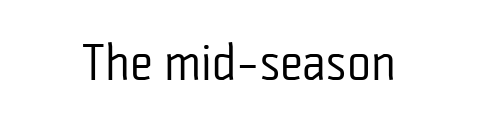
Q: Is the text bold? A: No.
Q: Is the text italic (slanted)? A: No, it is upright.
Q: Is the typeface a serif or a sans-serif typeface? A: Sans-serif.
Q: Is the text underlined? A: No.
Q: Is the spacing between letters normal or unusually wide? A: Normal.
Q: Width (condensed, normal, or wide)? A: Condensed.
Q: Stroke contrast? A: Low.
Q: x-height? A: Medium.
Q: Monospaced? A: No.
